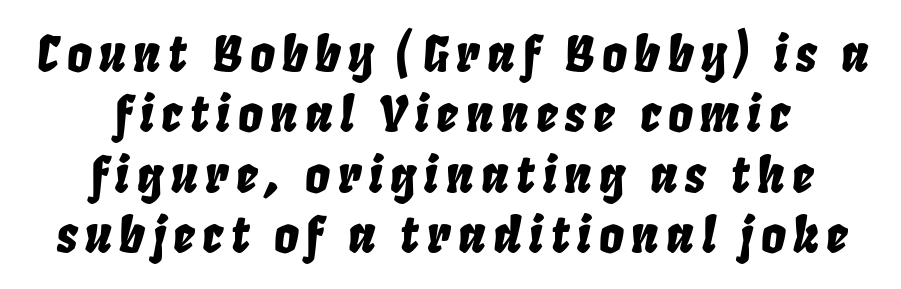
{"italic": "yes", "lean": "right", "slant_degrees": 8, "width": "condensed", "stroke_contrast": "low", "x_height": "large", "monospaced": "no", "underline": "no", "align": "center", "line_spacing_ratio": 1.23, "glyph_px": 49}
